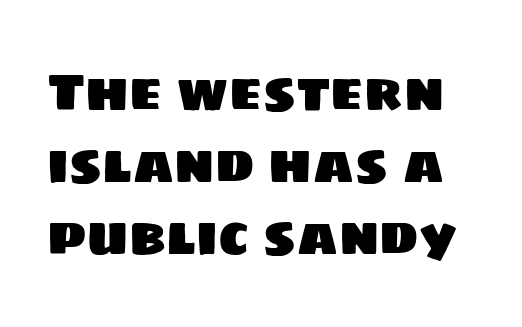
Q: Is the typeface a serif or a sans-serif typeface? A: Sans-serif.
Q: Is the text underlined? A: No.
Q: Is the spacing between letters normal or unusually wide? A: Normal.
Q: Is the spacing between lines tight, normal or loose? A: Normal.
Q: Width (condensed, normal, or wide)? A: Normal.
Q: Stroke contrast? A: Low.
Q: x-height? A: Large.
Q: Monospaced? A: No.
